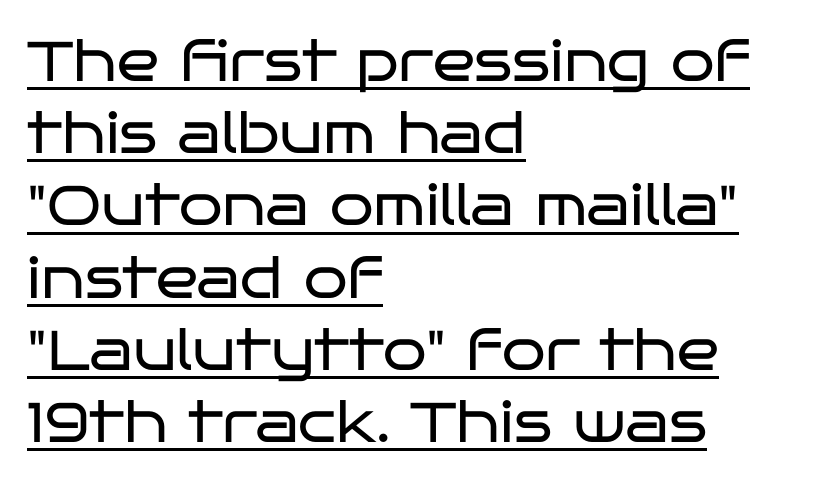
Q: Is the text bold? A: No.
Q: Is the text italic (slanted)? A: No, it is upright.
Q: Is the typeface a serif or a sans-serif typeface? A: Sans-serif.
Q: Is the text underlined? A: Yes.
Q: How is the paragraph aligned? A: Left-aligned.
Q: Is the spacing between letters normal or unusually wide? A: Normal.
Q: Is the spacing between lines tight, normal or loose? A: Normal.
Q: Width (condensed, normal, or wide)? A: Wide.
Q: Stroke contrast? A: Low.
Q: x-height? A: Large.
Q: Monospaced? A: No.
